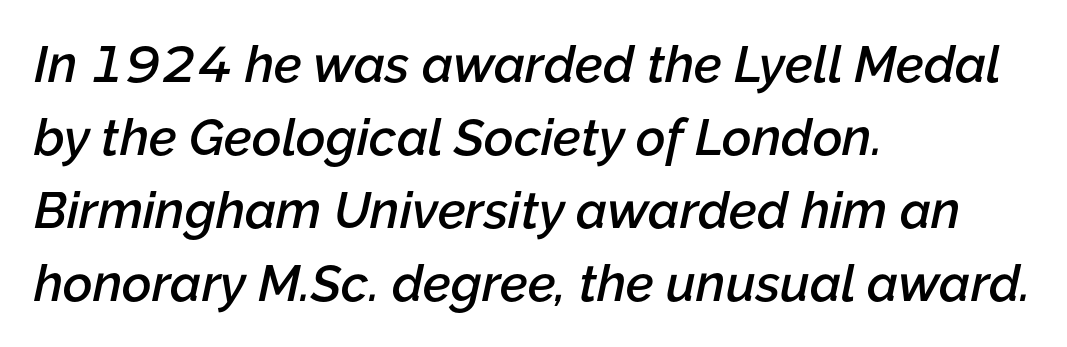
Q: Is the text bold? A: Semi-bold.
Q: Is the text italic (slanted)? A: Yes, it leans right by about 12 degrees.
Q: Is the text underlined? A: No.
Q: How is the paragraph aligned? A: Left-aligned.
Q: Is the spacing between letters normal or unusually wide? A: Normal.
Q: Is the spacing between lines tight, normal or loose? A: Normal.
Q: Width (condensed, normal, or wide)? A: Normal.
Q: Stroke contrast? A: Low.
Q: x-height? A: Medium.
Q: Monospaced? A: No.
